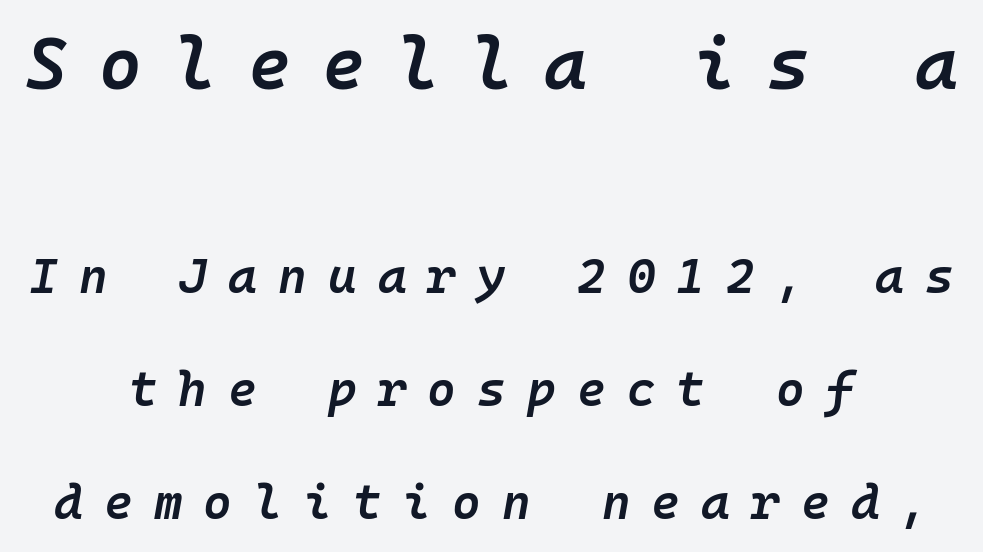
{"italic": "yes", "lean": "right", "slant_degrees": 10, "bold": "semi", "weight": "semibold", "width": "normal", "stroke_contrast": "low", "x_height": "medium", "monospaced": "yes", "underline": "no", "align": "center", "line_spacing": "loose", "line_spacing_ratio": 2.3, "letter_spacing": "wide", "letter_spacing_em": 0.43, "larger_block": "first", "size_ratio": 1.49, "glyph_px": 73}
